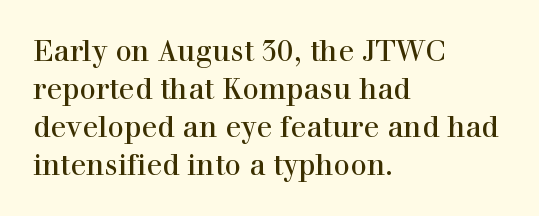
Nothing unusual about the tracking: characters are spaced as the font intends. The foot of each line stays bare and open. The block of text has a typical density, with ordinary space between rows. The compositor pushed each line to the left boundary. The face used here is seriffed, in the tradition of book romans.
